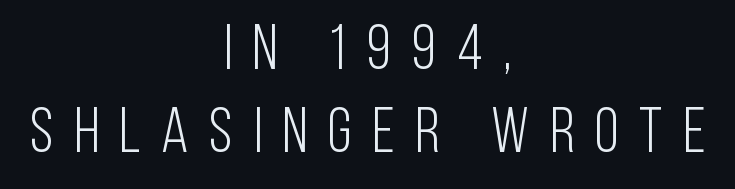
A typesetter would call this proportional, since set widths differ per character. The type is letterspaced generously, with wide tracking. The face used here is a sans, in the tradition of grotesques and geometrics. Students, observe: this is what conventionally led text looks like. Unbolded letterforms with no extra heft.
